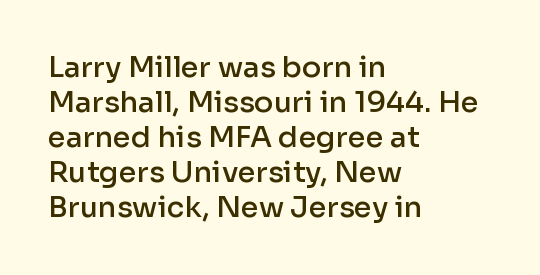
{"serif": "no", "italic": "no", "bold": "semi", "weight": "semibold", "width": "normal", "stroke_contrast": "low", "x_height": "medium", "monospaced": "no", "underline": "no", "align": "left", "line_spacing_ratio": 1.21, "letter_spacing": "normal", "letter_spacing_em": 0.0, "glyph_px": 29}
